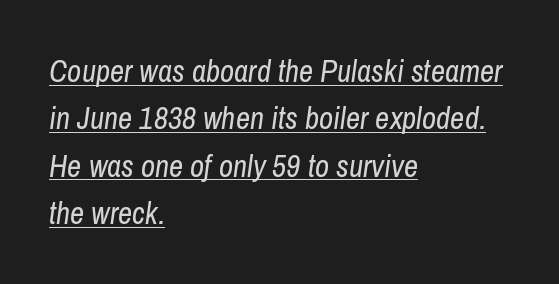
Q: Is the text bold? A: No.
Q: Is the text italic (slanted)? A: Yes, it leans right by about 8 degrees.
Q: Is the text underlined? A: Yes.
Q: How is the paragraph aligned? A: Left-aligned.
Q: Is the spacing between letters normal or unusually wide? A: Normal.
Q: Is the spacing between lines tight, normal or loose? A: Normal.
Q: Width (condensed, normal, or wide)? A: Condensed.
Q: Stroke contrast? A: Low.
Q: x-height? A: Medium.
Q: Monospaced? A: No.
